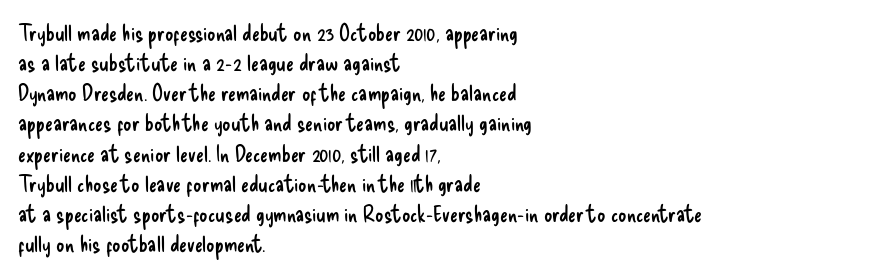
Q: Is the text bold? A: No.
Q: Is the text italic (slanted)? A: No, it is upright.
Q: Is the text underlined? A: No.
Q: How is the paragraph aligned? A: Left-aligned.
Q: Is the spacing between letters normal or unusually wide? A: Normal.
Q: Is the spacing between lines tight, normal or loose? A: Normal.
